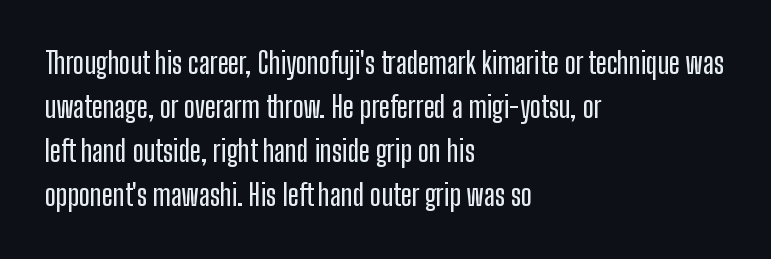
The image shows 29 px condensed sans-serif type, upright; set left-aligned, normal line spacing (1.52x), normal letter spacing, not underlined; low stroke contrast and a medium x-height.
